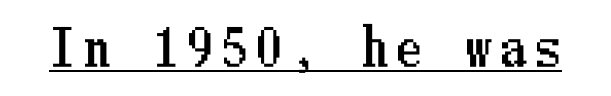
The letters stand upright; this is a roman face. Check the space under the baseline: a stroke is drawn there. Words appear elongated and porous because spacing is wide.
